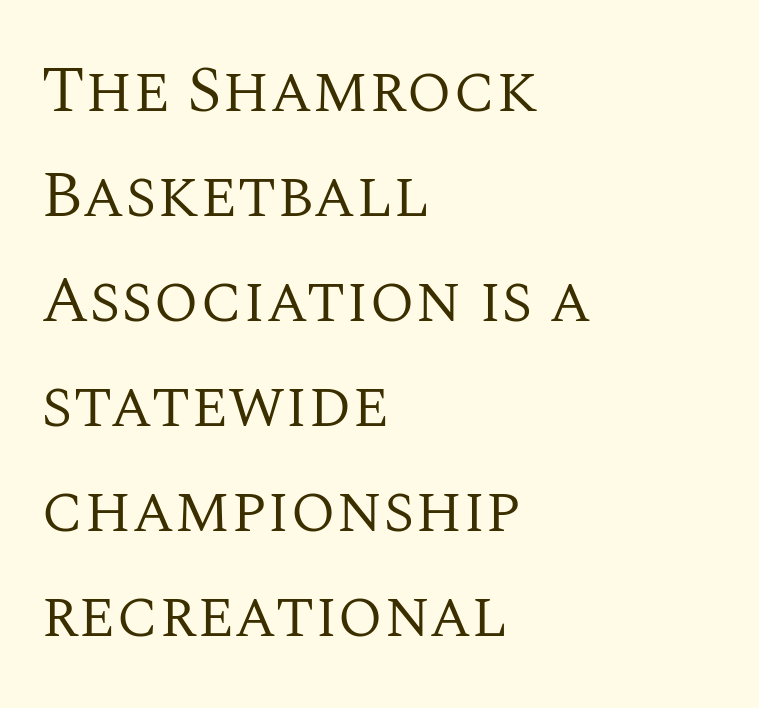
The image shows 66 px regular-weight serif type, upright; set left-aligned, normal line spacing (1.59x), normal letter spacing, not underlined; medium stroke contrast and a large x-height.
